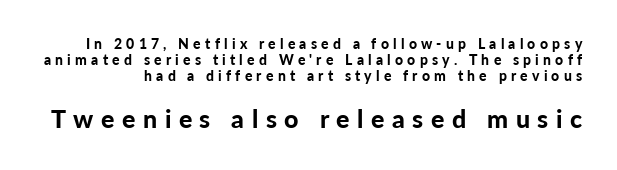
{"italic": "no", "bold": "yes", "underline": "no", "line_spacing": "tight", "line_spacing_ratio": 1.15, "letter_spacing": "wide", "letter_spacing_em": 0.3, "larger_block": "second", "size_ratio": 1.79, "glyph_px": 25}
